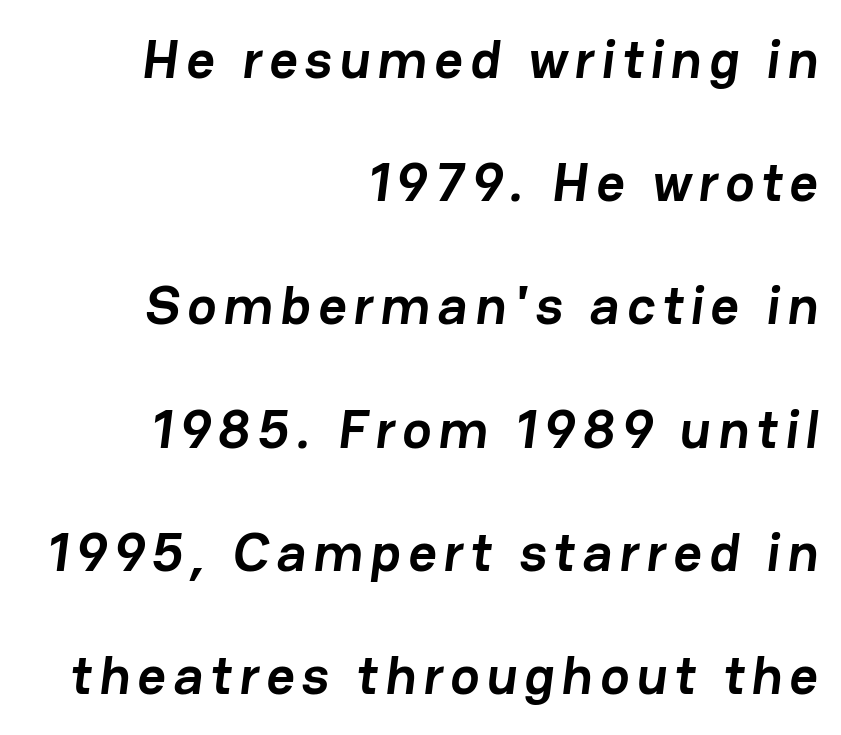
{"serif": "no", "bold": "yes", "weight": "semibold", "width": "normal", "stroke_contrast": "low", "x_height": "medium", "monospaced": "no", "underline": "no", "align": "right", "line_spacing": "loose", "line_spacing_ratio": 2.24, "glyph_px": 55}
